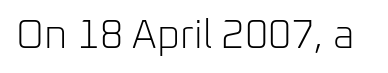
Q: Is the text bold? A: No.
Q: Is the text italic (slanted)? A: No, it is upright.
Q: Is the typeface a serif or a sans-serif typeface? A: Sans-serif.
Q: Is the text underlined? A: No.
Q: Is the spacing between letters normal or unusually wide? A: Normal.
Q: Width (condensed, normal, or wide)? A: Normal.
Q: Stroke contrast? A: Low.
Q: x-height? A: Medium.
Q: Monospaced? A: No.
